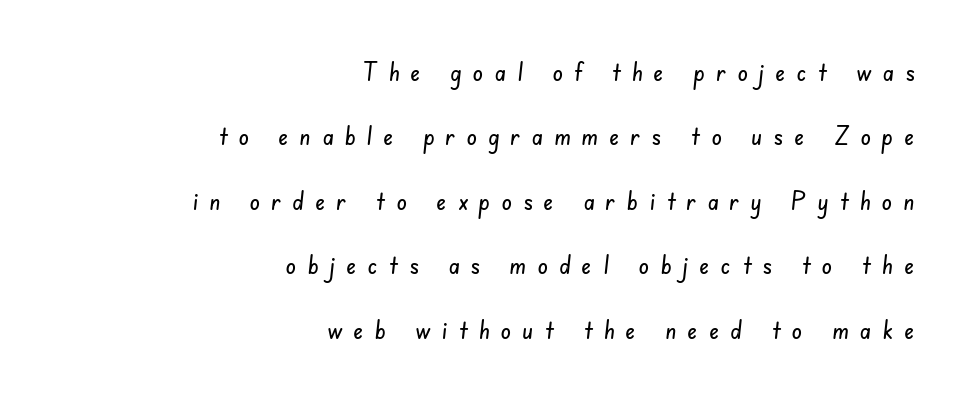
Lines of text with bare space underneath. Every row of glyphs terminates at an identical x-position on the right. The space between consecutive lines is lavish. The letters are spread apart with noticeably loose tracking.
